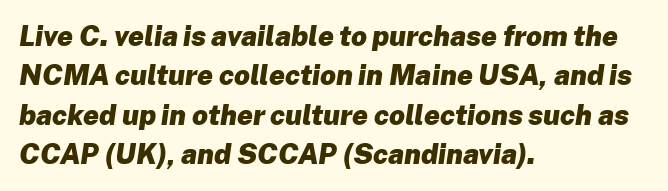
You'd pick this weight for a headline — it's a proper bold. The face used here is proportionally spaced, like ordinary book or web type. Where is the straight margin? On the left. Descenders are the only things crossing below the line.
